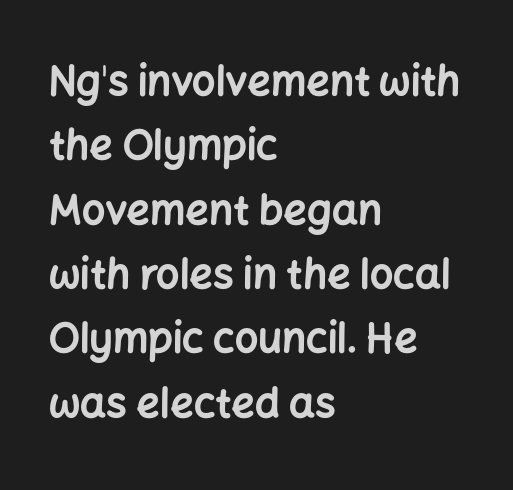
Q: Is the text bold? A: Yes.
Q: Is the text italic (slanted)? A: No, it is upright.
Q: Is the typeface a serif or a sans-serif typeface? A: Sans-serif.
Q: Is the text underlined? A: No.
Q: How is the paragraph aligned? A: Left-aligned.
Q: Is the spacing between letters normal or unusually wide? A: Normal.
Q: Is the spacing between lines tight, normal or loose? A: Normal.
Q: Width (condensed, normal, or wide)? A: Normal.
Q: Stroke contrast? A: Low.
Q: x-height? A: Medium.
Q: Monospaced? A: No.
